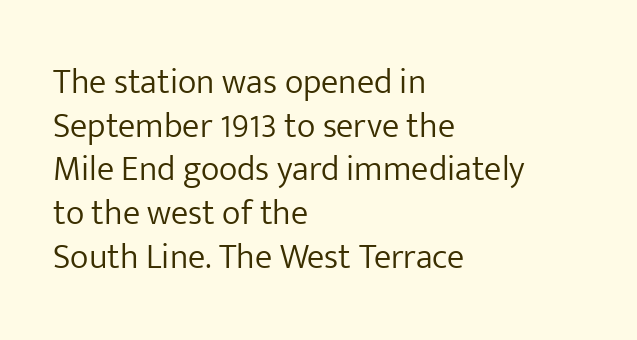
Q: Is the text bold? A: No.
Q: Is the text italic (slanted)? A: No, it is upright.
Q: Is the typeface a serif or a sans-serif typeface? A: Sans-serif.
Q: Is the text underlined? A: No.
Q: How is the paragraph aligned? A: Left-aligned.
Q: Is the spacing between letters normal or unusually wide? A: Normal.
Q: Is the spacing between lines tight, normal or loose? A: Normal.
Q: Width (condensed, normal, or wide)? A: Normal.
Q: Stroke contrast? A: Low.
Q: x-height? A: Medium.
Q: Monospaced? A: No.
